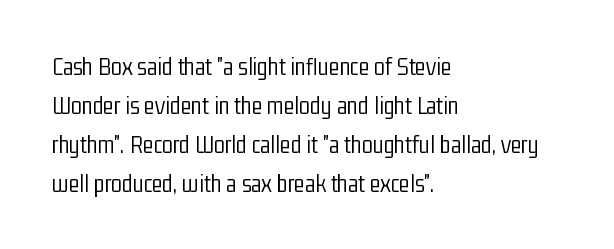
Q: Is the text bold? A: No.
Q: Is the text italic (slanted)? A: No, it is upright.
Q: Is the text underlined? A: No.
Q: How is the paragraph aligned? A: Left-aligned.
Q: Is the spacing between letters normal or unusually wide? A: Normal.
Q: Is the spacing between lines tight, normal or loose? A: Normal.
